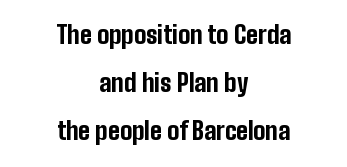
Q: Is the text bold? A: Yes.
Q: Is the text italic (slanted)? A: No, it is upright.
Q: Is the text underlined? A: No.
Q: How is the paragraph aligned? A: Centered.
Q: Is the spacing between letters normal or unusually wide? A: Normal.
Q: Is the spacing between lines tight, normal or loose? A: Loose.
